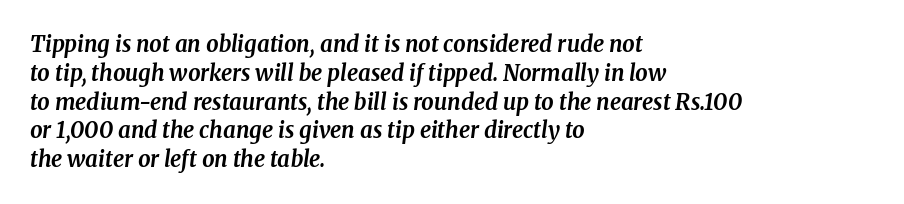
{"italic": "yes", "lean": "right", "slant_degrees": 8, "bold": "yes", "underline": "no", "align": "left", "line_spacing": "normal", "line_spacing_ratio": 1.31, "letter_spacing": "normal", "letter_spacing_em": 0.0, "glyph_px": 22}
